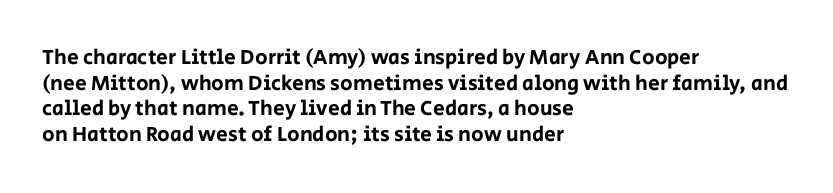
Line beginnings align vertically; line endings do not. Posture: vertical. A typesetter would call this zero additional tracking. The baseline area is clear.
